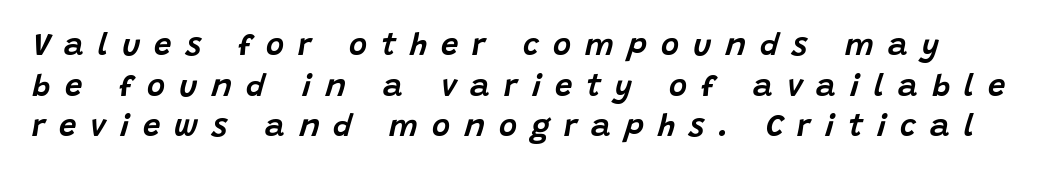
Q: Is the text italic (slanted)? A: Yes, it leans right by about 15 degrees.
Q: Is the text underlined? A: No.
Q: Is the spacing between letters normal or unusually wide? A: Unusually wide.
Q: Is the spacing between lines tight, normal or loose? A: Normal.
Q: Width (condensed, normal, or wide)? A: Normal.
Q: Stroke contrast? A: Low.
Q: x-height? A: Large.
Q: Monospaced? A: No.
